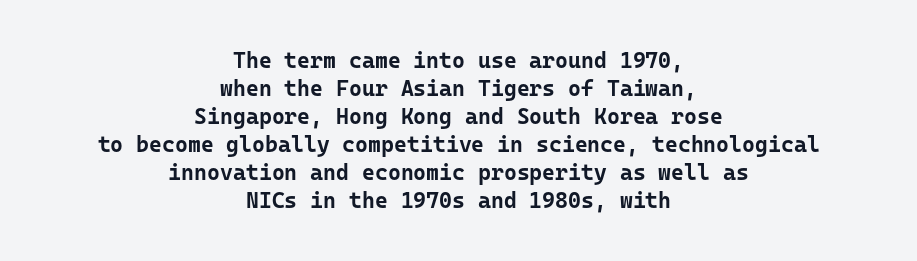
Q: Is the text bold? A: Yes.
Q: Is the text italic (slanted)? A: No, it is upright.
Q: Is the text underlined? A: No.
Q: How is the paragraph aligned? A: Centered.
Q: Is the spacing between letters normal or unusually wide? A: Normal.
Q: Is the spacing between lines tight, normal or loose? A: Normal.
